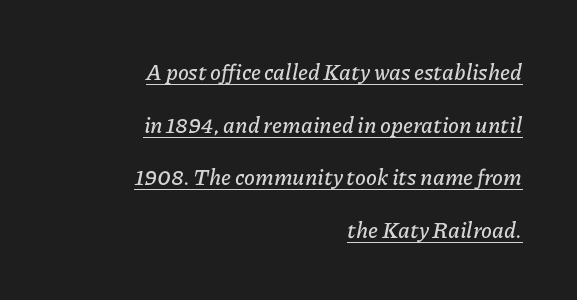
Q: Is the text italic (slanted)? A: Yes, it leans right by about 11 degrees.
Q: Is the text underlined? A: Yes.
Q: How is the paragraph aligned? A: Right-aligned.
Q: Is the spacing between letters normal or unusually wide? A: Normal.
Q: Is the spacing between lines tight, normal or loose? A: Loose.
